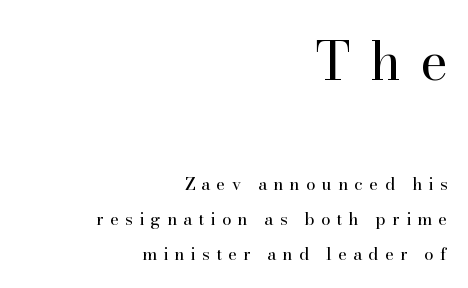
{"serif": "yes", "italic": "no", "bold": "no", "weight": "regular", "width": "normal", "stroke_contrast": "high", "x_height": "small", "monospaced": "no", "underline": "no", "align": "right", "line_spacing": "loose", "line_spacing_ratio": 2.06, "letter_spacing": "wide", "letter_spacing_em": 0.37, "larger_block": "first", "size_ratio": 3.06, "glyph_px": 52}
